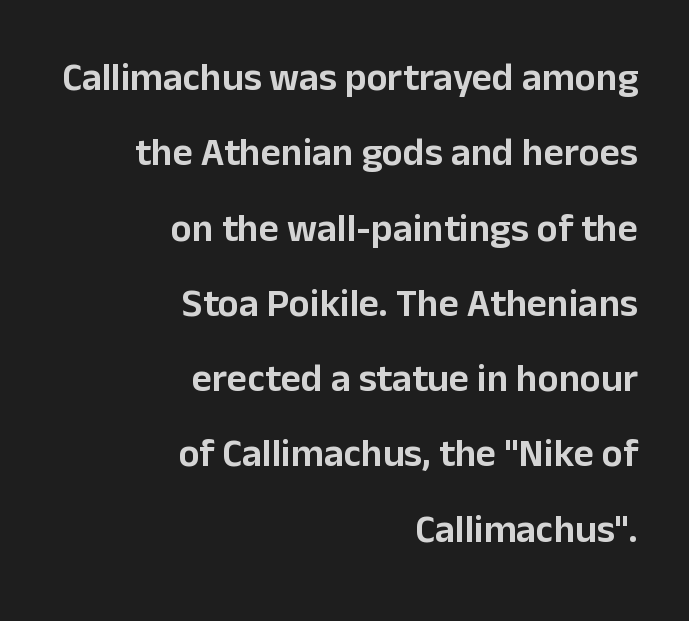
Q: Is the text italic (slanted)? A: No, it is upright.
Q: Is the typeface a serif or a sans-serif typeface? A: Sans-serif.
Q: Is the text underlined? A: No.
Q: How is the paragraph aligned? A: Right-aligned.
Q: Is the spacing between letters normal or unusually wide? A: Normal.
Q: Is the spacing between lines tight, normal or loose? A: Loose.
Q: Width (condensed, normal, or wide)? A: Normal.
Q: Stroke contrast? A: Low.
Q: x-height? A: Medium.
Q: Monospaced? A: No.
